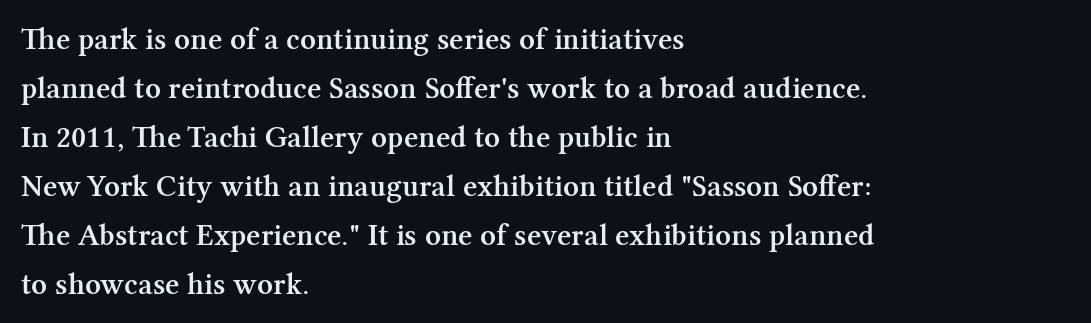
Line spacing here is normal. The paragraph has a hard left edge and a soft right edge. Does the type have serifs? Yes, each stem ends in a small foot. The characters look somewhat weighty, a semibold short of true bold. Do the characters align in a grid? No, the font is proportional.
